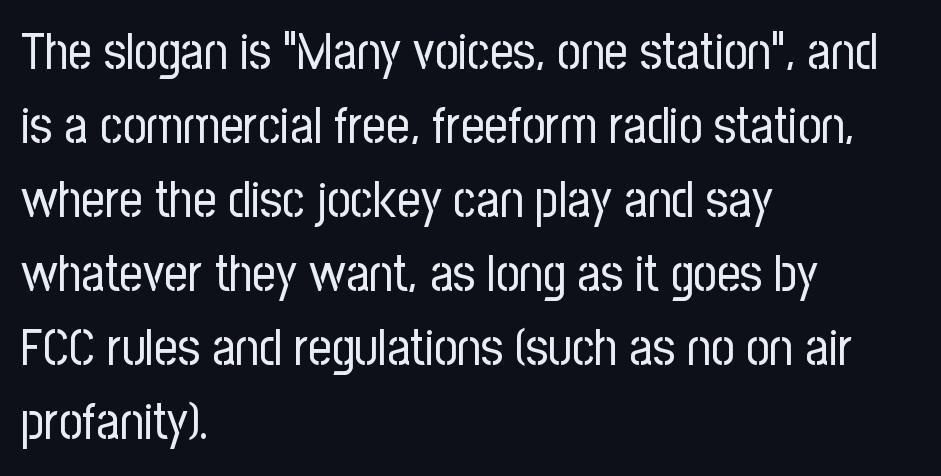
The image shows 51 px regular-weight, condensed sans-serif type, upright; set left-aligned, normal line spacing (1.45x), normal letter spacing, not underlined; low stroke contrast and a medium x-height.
